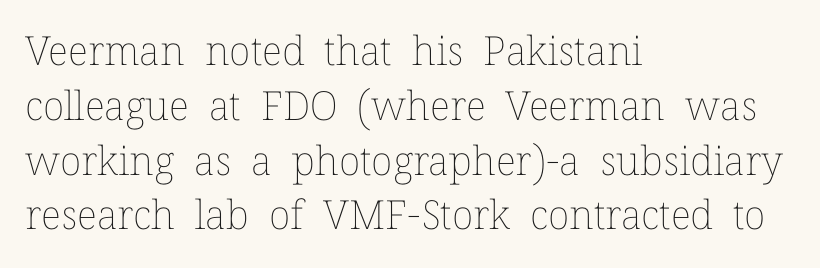
The area under the type is left untouched. Look at the tracking — it's just the regular setting, nothing added. Is there any slant? The stems are plumb. Line spacing here is normal. The letterforms sit at book weight or below.
